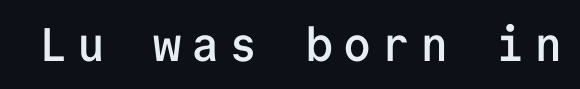
{"serif": "no", "italic": "no", "bold": "semi", "weight": "semibold", "width": "normal", "stroke_contrast": "low", "x_height": "medium", "monospaced": "yes", "underline": "no", "letter_spacing": "wide", "letter_spacing_em": 0.21, "glyph_px": 47}
